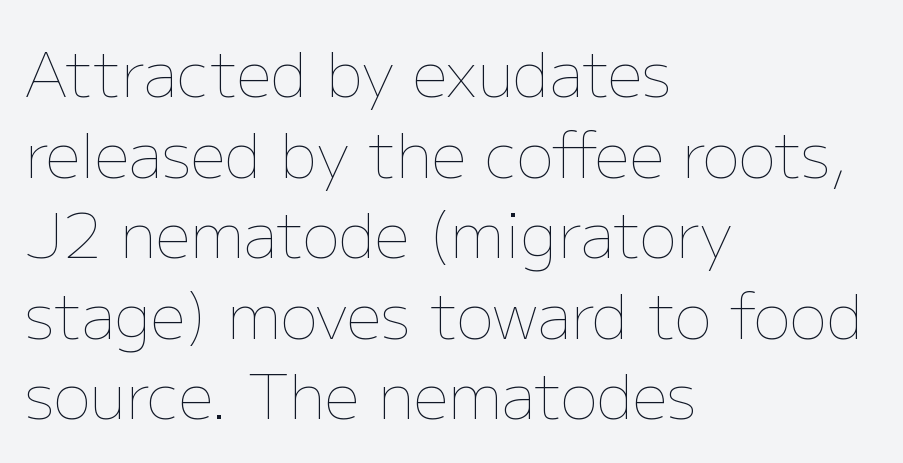
The lines sit at an ordinary, default distance from one another. A bare baseline throughout the passage. Vertical strokes here are truly vertical. Short and long lines alike share a common starting point at left. The strokes carry an ordinary text weight at most. There is no visible air inserted between adjacent glyphs.
